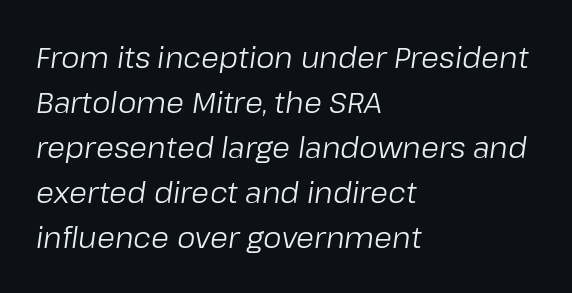
Q: Is the text bold? A: No.
Q: Is the text italic (slanted)? A: Yes, it leans right by about 8 degrees.
Q: Is the text underlined? A: No.
Q: How is the paragraph aligned? A: Left-aligned.
Q: Is the spacing between letters normal or unusually wide? A: Normal.
Q: Is the spacing between lines tight, normal or loose? A: Normal.
Q: Width (condensed, normal, or wide)? A: Normal.
Q: Stroke contrast? A: Low.
Q: x-height? A: Medium.
Q: Monospaced? A: No.
